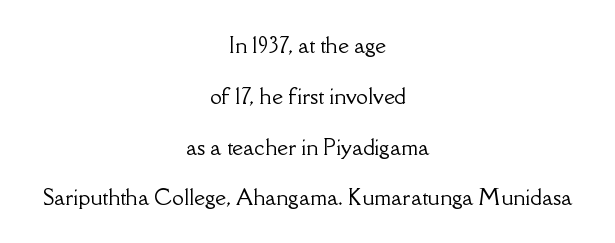
The image shows 21 px text type, upright; set centered, loose line spacing (2.42x), normal letter spacing, not underlined.
